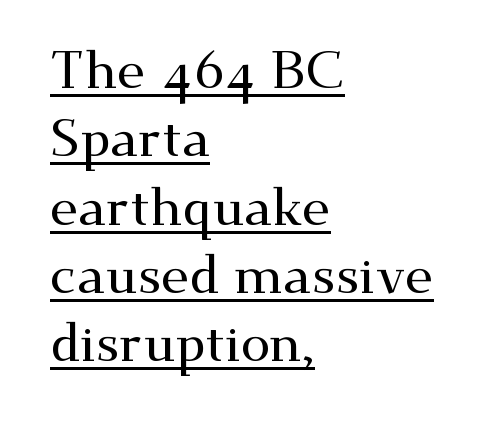
The image shows 53 px wide serif type, upright; set left-aligned, normal line spacing (1.29x), normal letter spacing, underlined; medium stroke contrast and a small x-height.
